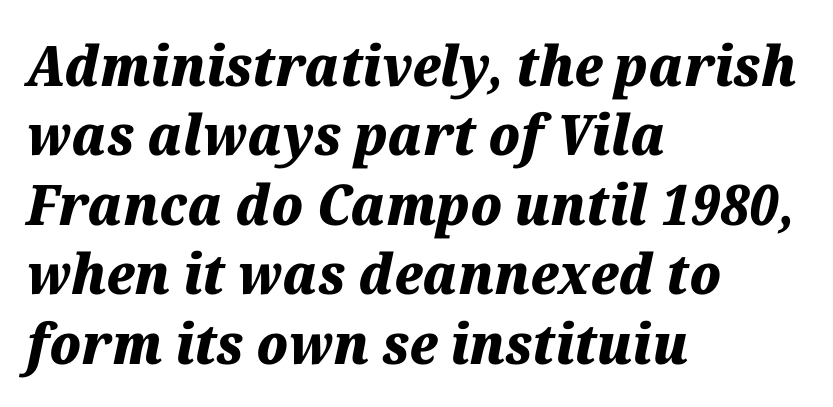
The image shows 56 px heavy type, italic (leaning right); set left-aligned, line spacing 1.24x, normal letter spacing, not underlined; medium stroke contrast and a medium x-height.
